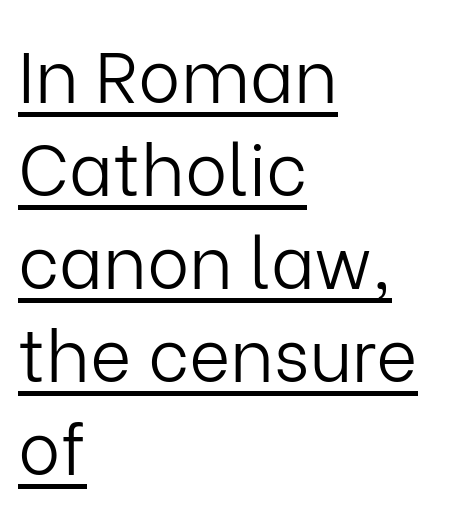
{"serif": "no", "italic": "no", "bold": "no", "weight": "light", "width": "normal", "stroke_contrast": "low", "x_height": "medium", "monospaced": "no", "underline": "yes", "align": "left", "line_spacing": "normal", "line_spacing_ratio": 1.31, "letter_spacing": "normal", "letter_spacing_em": 0.0, "glyph_px": 71}
